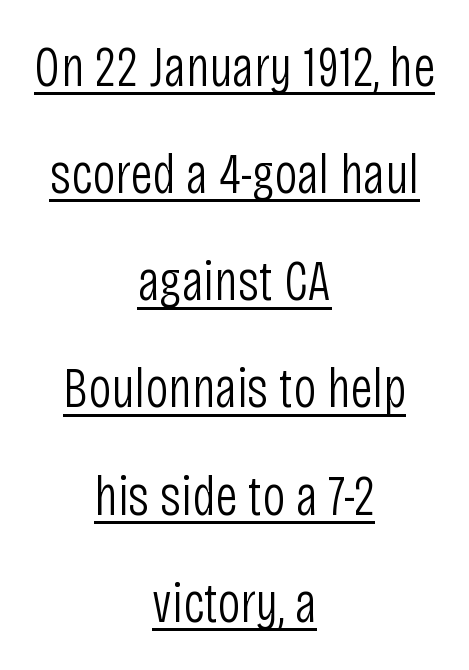
Regarding serifs, this sample does without them. The tracking reads as untouched default to a designer's eye. The font is comparable to plain body text, perhaps lighter. Underlined type.
